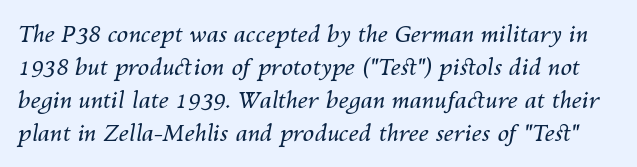
{"italic": "yes", "lean": "right", "slant_degrees": 10, "bold": "no", "underline": "no", "line_spacing": "normal", "line_spacing_ratio": 1.43, "letter_spacing": "normal", "letter_spacing_em": 0.0, "glyph_px": 23}
